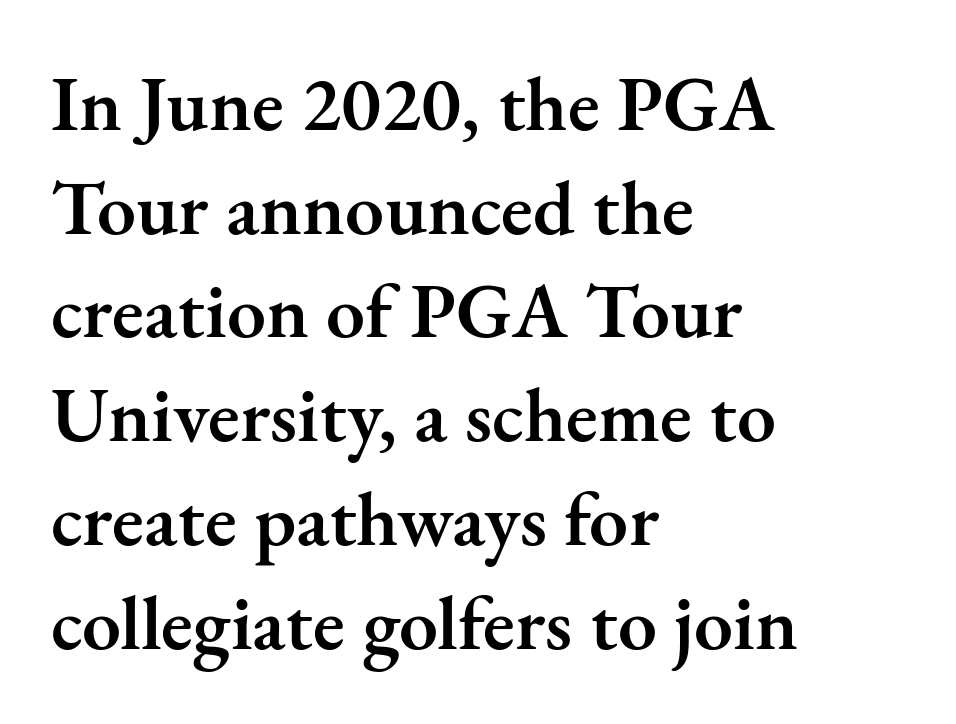
The image shows 78 px semibold serif type, upright; set left-aligned, normal line spacing (1.33x), normal letter spacing, not underlined; medium stroke contrast and a small x-height.
